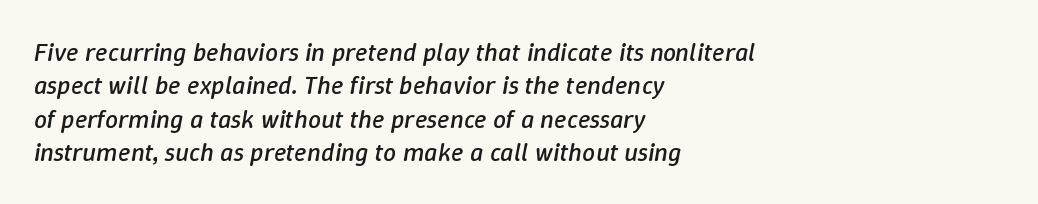
There is no visible air inserted between adjacent glyphs. In terms of leading, this rendering sits right in the middle. The paragraph shown leans on its left margin. Would a proofreader flag this as italicized? Yes.
